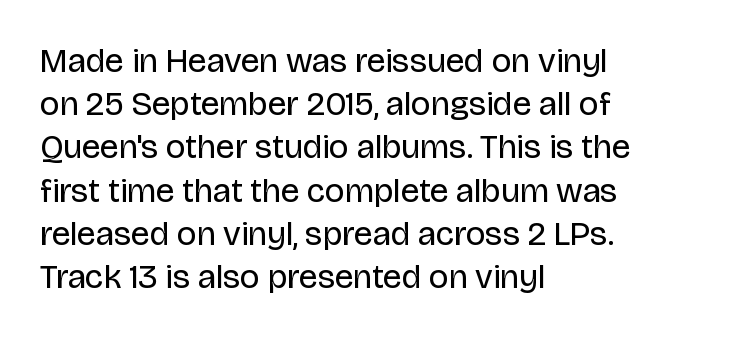
{"serif": "no", "italic": "no", "bold": "no", "weight": "regular", "width": "normal", "stroke_contrast": "low", "x_height": "large", "monospaced": "no", "underline": "no", "align": "left", "line_spacing": "normal", "line_spacing_ratio": 1.27, "letter_spacing": "normal", "letter_spacing_em": 0.0, "glyph_px": 34}
